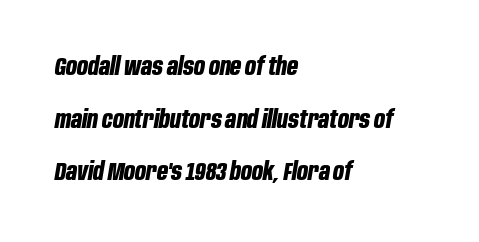
{"italic": "yes", "lean": "right", "slant_degrees": 10, "bold": "yes", "underline": "no", "align": "left", "line_spacing": "loose", "line_spacing_ratio": 2.19, "letter_spacing": "normal", "letter_spacing_em": 0.0, "glyph_px": 24}
